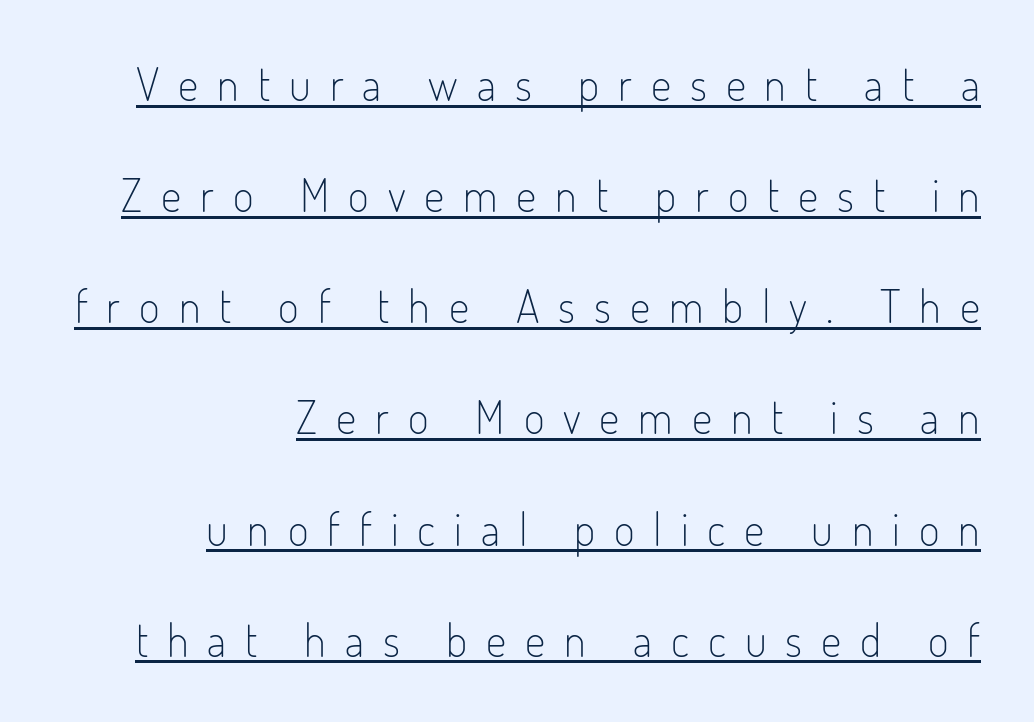
Q: Is the text bold? A: No.
Q: Is the text italic (slanted)? A: No, it is upright.
Q: Is the typeface a serif or a sans-serif typeface? A: Sans-serif.
Q: Is the text underlined? A: Yes.
Q: How is the paragraph aligned? A: Right-aligned.
Q: Is the spacing between letters normal or unusually wide? A: Unusually wide.
Q: Is the spacing between lines tight, normal or loose? A: Loose.
Q: Width (condensed, normal, or wide)? A: Condensed.
Q: Stroke contrast? A: Low.
Q: x-height? A: Small.
Q: Monospaced? A: No.
